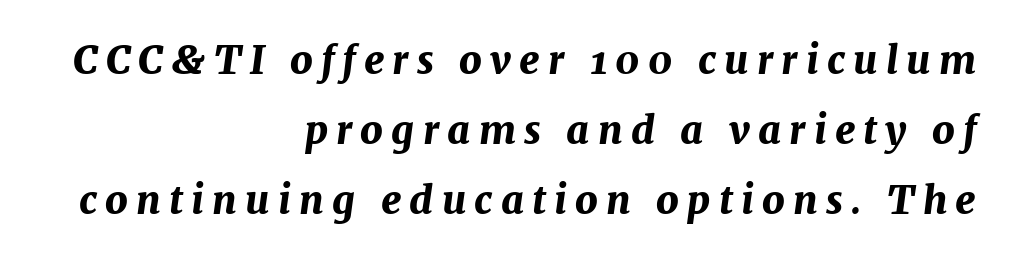
Q: Is the text bold? A: Yes.
Q: Is the text italic (slanted)? A: Yes, it leans right by about 7 degrees.
Q: Is the text underlined? A: No.
Q: How is the paragraph aligned? A: Right-aligned.
Q: Is the spacing between letters normal or unusually wide? A: Unusually wide.
Q: Width (condensed, normal, or wide)? A: Normal.
Q: Stroke contrast? A: Medium.
Q: x-height? A: Medium.
Q: Monospaced? A: No.
